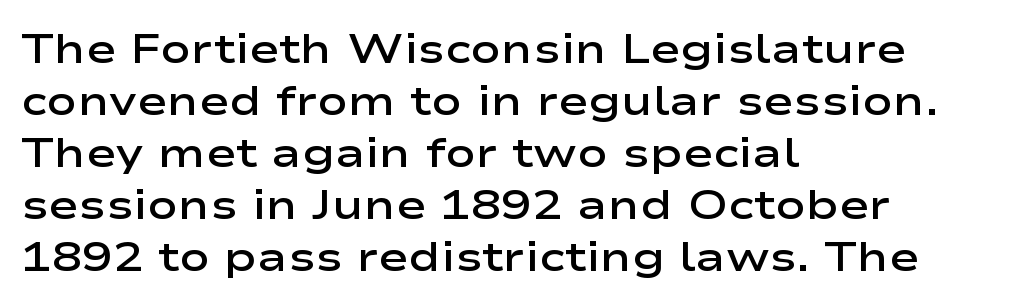
Q: Is the text bold? A: Semi-bold.
Q: Is the text italic (slanted)? A: No, it is upright.
Q: Is the typeface a serif or a sans-serif typeface? A: Sans-serif.
Q: Is the text underlined? A: No.
Q: How is the paragraph aligned? A: Left-aligned.
Q: Is the spacing between letters normal or unusually wide? A: Normal.
Q: Is the spacing between lines tight, normal or loose? A: Normal.
Q: Width (condensed, normal, or wide)? A: Wide.
Q: Stroke contrast? A: Low.
Q: x-height? A: Medium.
Q: Monospaced? A: No.
